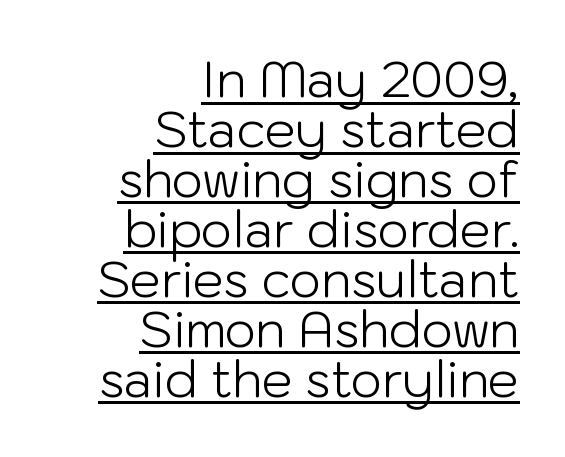
{"serif": "no", "italic": "no", "bold": "no", "weight": "light", "width": "normal", "stroke_contrast": "low", "x_height": "medium", "monospaced": "no", "underline": "yes", "align": "right", "line_spacing": "tight", "line_spacing_ratio": 1.02, "letter_spacing": "normal", "letter_spacing_em": 0.0, "glyph_px": 49}
